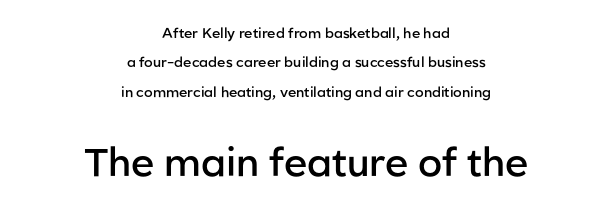
The image shows 39 px semibold sans-serif type, upright; set centered, loose line spacing (2.09x), normal letter spacing, not underlined; the second (bottom) block is 2.79x larger; low stroke contrast and a medium x-height.
